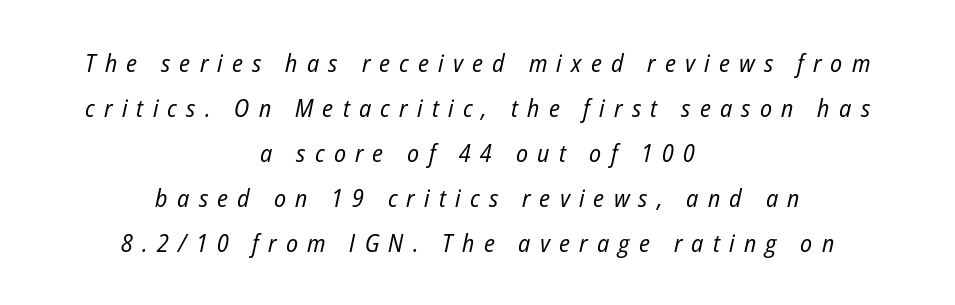
{"italic": "yes", "lean": "right", "slant_degrees": 12, "bold": "no", "underline": "no", "align": "center", "line_spacing_ratio": 1.8, "letter_spacing": "wide", "letter_spacing_em": 0.37, "glyph_px": 25}
